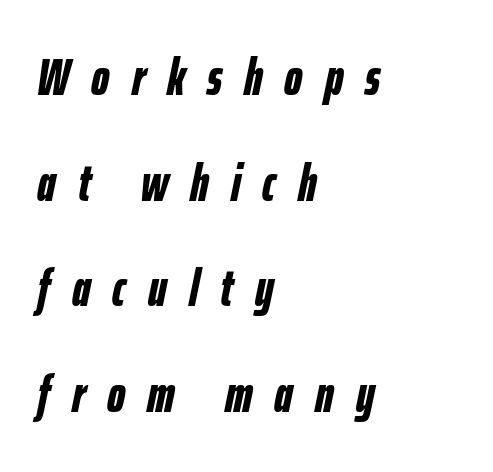
Weight check: bold — yes, fully. The compositor pushed each line to the left boundary. The glyphs look as if they've been sheared to an angle. Spacing verdict: proportional, widths tailored to each character.
